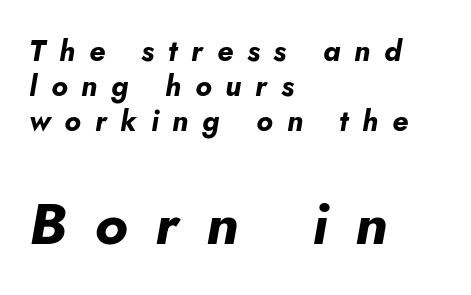
The specimen omits any rule beneath the text block's lines. This sample is left-justified, so line endings fall wherever the words run out. Varying glyph widths throughout — classic text-font behaviour. Emphasis by weight is at full strength: bold. The passage shown leans; its letterforms are oblique.
